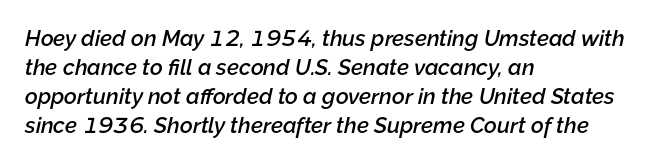
{"italic": "yes", "lean": "right", "slant_degrees": 12, "bold": "semi", "underline": "no", "align": "left", "line_spacing": "normal", "line_spacing_ratio": 1.32, "letter_spacing": "normal", "letter_spacing_em": 0.0, "glyph_px": 22}
